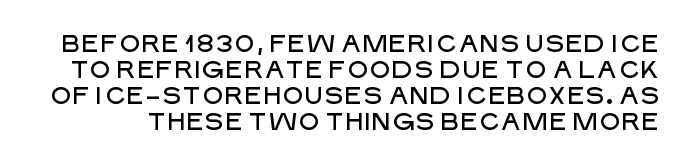
Q: Is the text italic (slanted)? A: No, it is upright.
Q: Is the text underlined? A: No.
Q: Is the spacing between letters normal or unusually wide? A: Normal.
Q: Is the spacing between lines tight, normal or loose? A: Tight.
